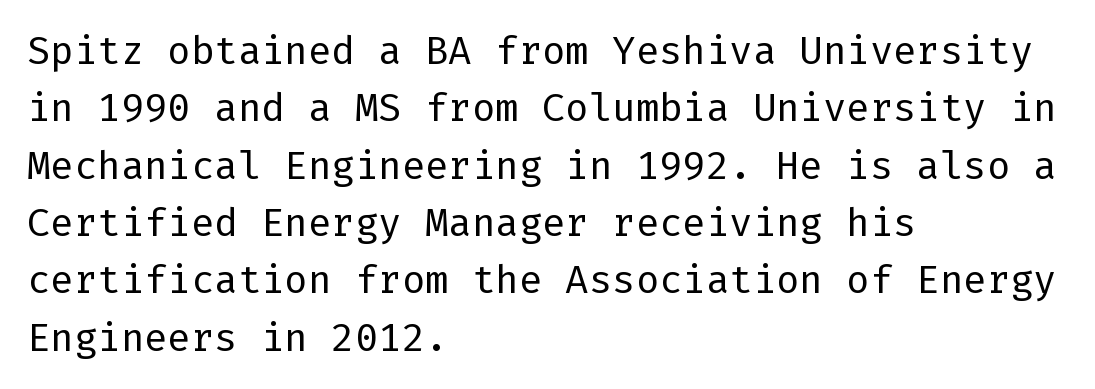
Teacher's note: observe the even left margin — that is flush-left alignment. Reading down the column, the eye jumps a familiar distance to each next line. Are there feet on the stems? There aren't — it's a sans. Spacing between characters is what you'd get straight out of the box. Each stroke keeps to a modest, everyday thickness or less. Italic: no, the glyphs are upright roman.
